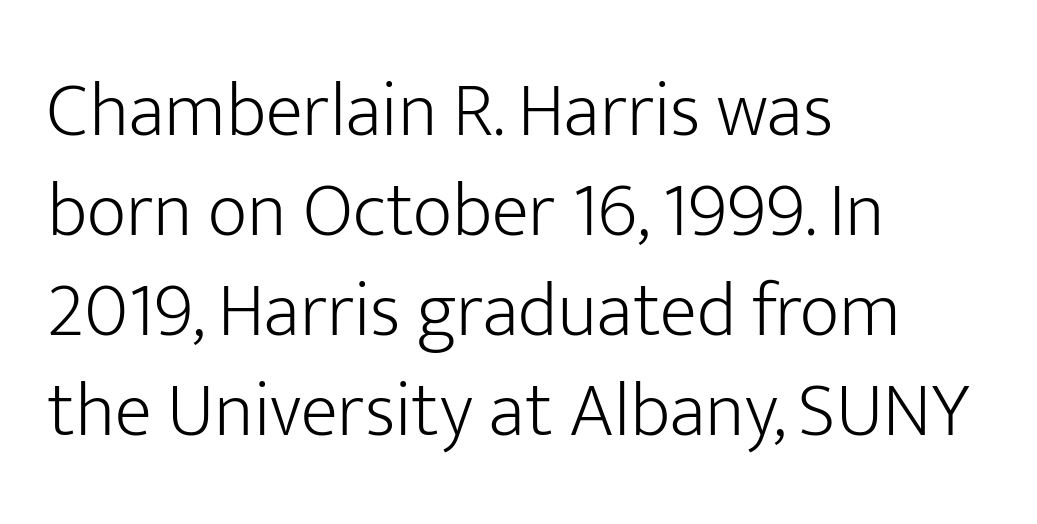
The image shows 77 px light sans-serif type, upright; set left-aligned, normal line spacing (1.3x), normal letter spacing, not underlined; low stroke contrast and a medium x-height.
